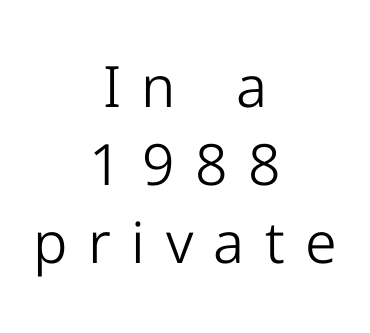
{"serif": "no", "italic": "no", "bold": "no", "weight": "light", "width": "normal", "stroke_contrast": "low", "x_height": "medium", "monospaced": "no", "underline": "no", "align": "center", "line_spacing": "normal", "line_spacing_ratio": 1.37, "letter_spacing": "wide", "letter_spacing_em": 0.36, "glyph_px": 57}
